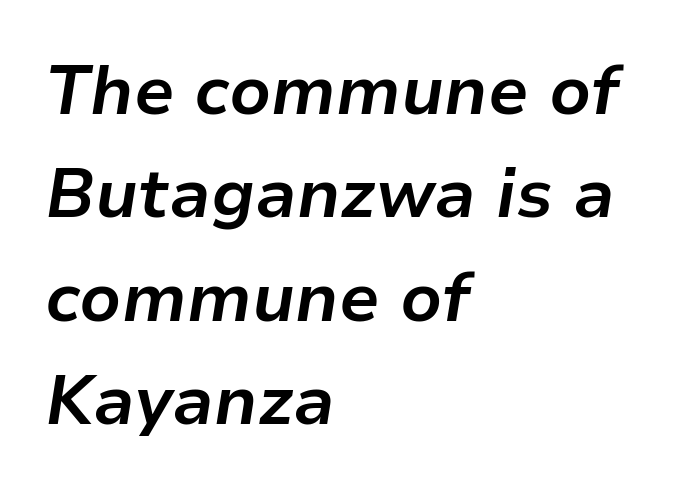
{"italic": "yes", "lean": "right", "slant_degrees": 9, "bold": "yes", "weight": "bold", "width": "normal", "stroke_contrast": "low", "x_height": "medium", "monospaced": "no", "underline": "no", "align": "left", "line_spacing": "normal", "line_spacing_ratio": 1.52, "letter_spacing": "normal", "letter_spacing_em": 0.0, "glyph_px": 68}
